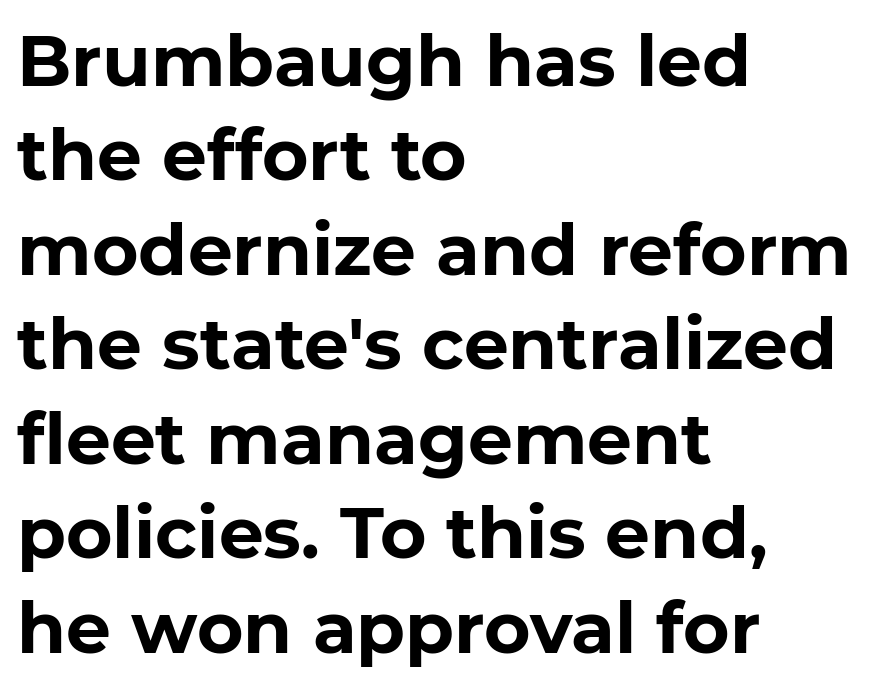
Q: Is the text bold? A: Yes.
Q: Is the typeface a serif or a sans-serif typeface? A: Sans-serif.
Q: Is the text underlined? A: No.
Q: How is the paragraph aligned? A: Left-aligned.
Q: Is the spacing between letters normal or unusually wide? A: Normal.
Q: Is the spacing between lines tight, normal or loose? A: Normal.
Q: Width (condensed, normal, or wide)? A: Normal.
Q: Stroke contrast? A: Low.
Q: x-height? A: Medium.
Q: Monospaced? A: No.
